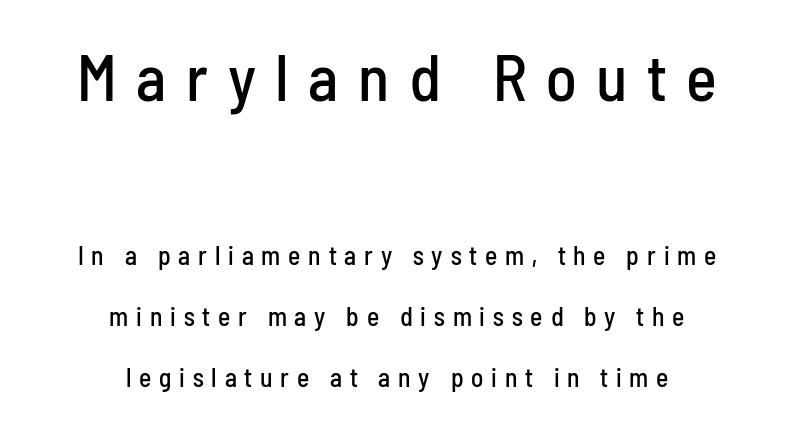
The image shows 65 px condensed sans-serif type, upright; set centered, loose line spacing (2.33x), unusually wide letter spacing (+0.3 em), not underlined; the first (top) block is 2.5x larger; low stroke contrast and a medium x-height.
